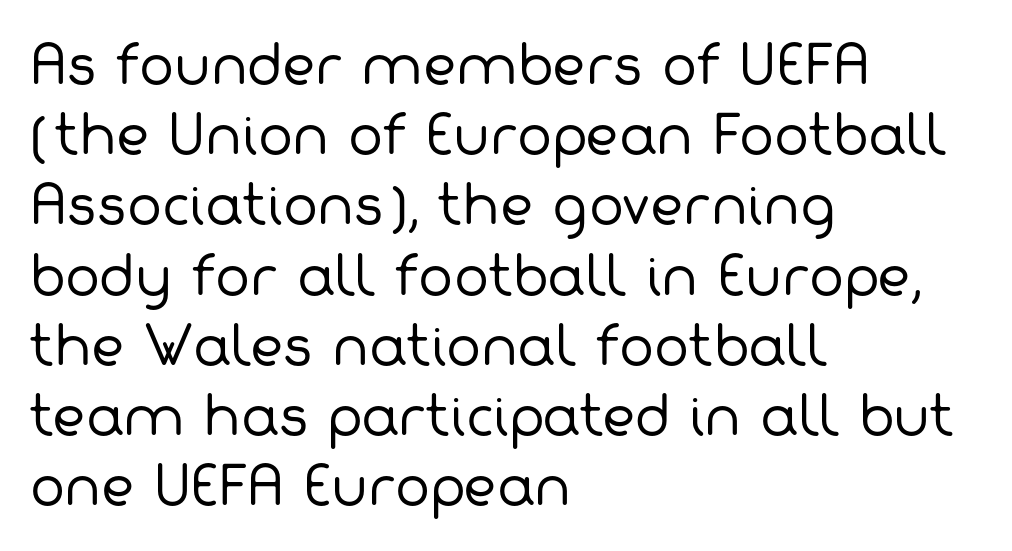
{"serif": "no", "bold": "no", "weight": "regular", "width": "normal", "stroke_contrast": "low", "x_height": "medium", "monospaced": "no", "underline": "no", "align": "left", "line_spacing": "normal", "line_spacing_ratio": 1.35, "letter_spacing": "normal", "letter_spacing_em": 0.0, "glyph_px": 52}
